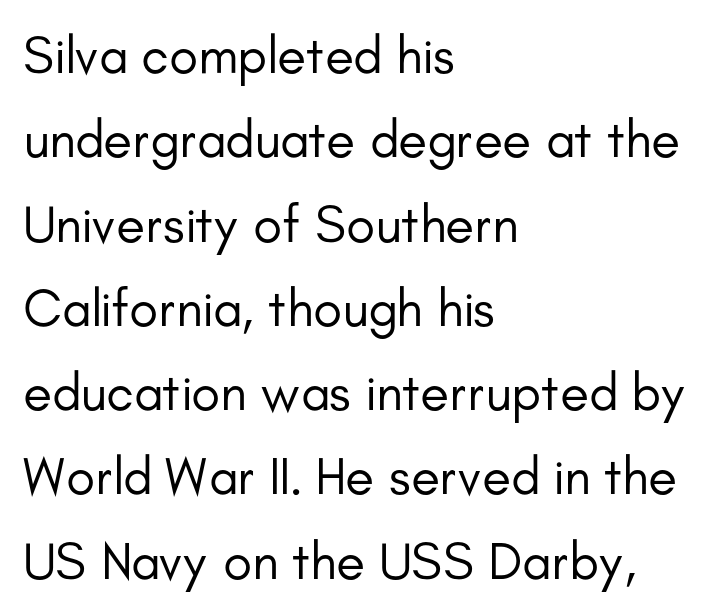
Q: Is the text bold? A: No.
Q: Is the text italic (slanted)? A: No, it is upright.
Q: Is the typeface a serif or a sans-serif typeface? A: Sans-serif.
Q: Is the text underlined? A: No.
Q: How is the paragraph aligned? A: Left-aligned.
Q: Is the spacing between letters normal or unusually wide? A: Normal.
Q: Is the spacing between lines tight, normal or loose? A: Normal.
Q: Width (condensed, normal, or wide)? A: Normal.
Q: Stroke contrast? A: Low.
Q: x-height? A: Small.
Q: Monospaced? A: No.
